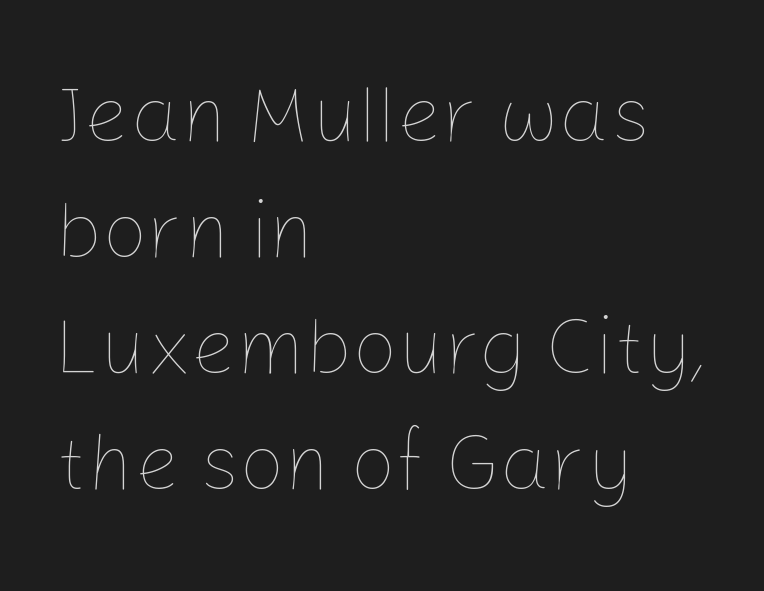
The image shows 80 px thin type, upright; set left-aligned, normal line spacing (1.45x), normal letter spacing, not underlined; low stroke contrast and a medium x-height.
